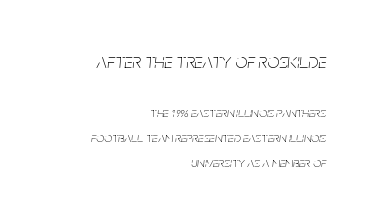
The text carries the slant typical of an italic or oblique font. Compare the two chunks: the upper has the greater cap height. No heavy texture on the line: the type isn't bold. Compared with typical body copy, the letter spacing here is the same. The lines are quadded right.
